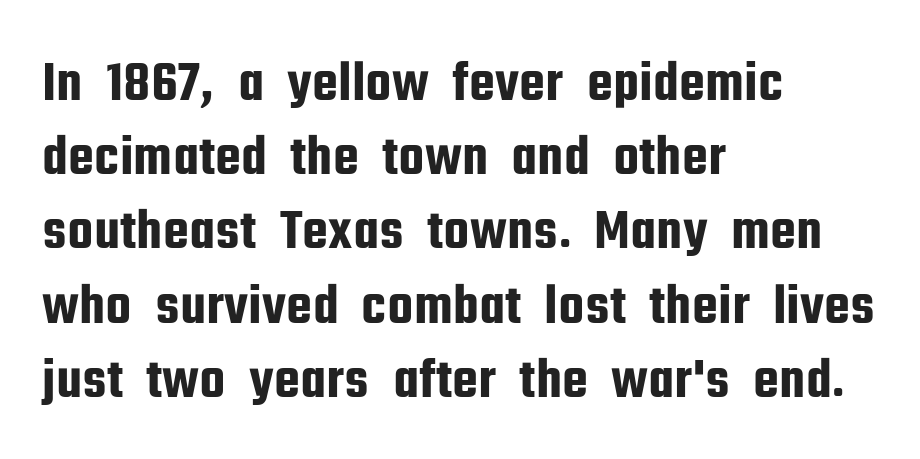
{"serif": "no", "italic": "no", "width": "condensed", "stroke_contrast": "low", "x_height": "medium", "monospaced": "no", "underline": "no", "align": "left", "line_spacing": "normal", "line_spacing_ratio": 1.28, "letter_spacing": "normal", "letter_spacing_em": 0.0, "glyph_px": 58}
